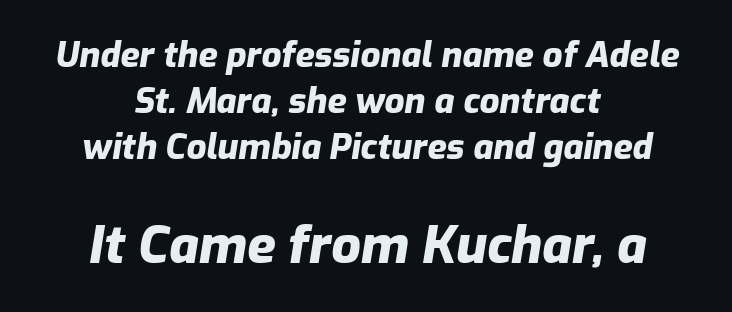
{"italic": "yes", "lean": "right", "slant_degrees": 9, "bold": "yes", "weight": "heavy", "width": "normal", "stroke_contrast": "low", "x_height": "medium", "monospaced": "no", "underline": "no", "align": "center", "line_spacing": "normal", "line_spacing_ratio": 1.31, "letter_spacing": "normal", "letter_spacing_em": 0.0, "larger_block": "second", "size_ratio": 1.49, "glyph_px": 52}
